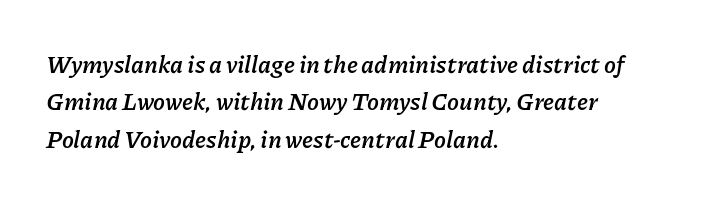
{"italic": "yes", "lean": "right", "slant_degrees": 11, "bold": "yes", "underline": "no", "align": "left", "line_spacing": "normal", "line_spacing_ratio": 1.56, "letter_spacing": "normal", "letter_spacing_em": 0.0, "glyph_px": 24}
